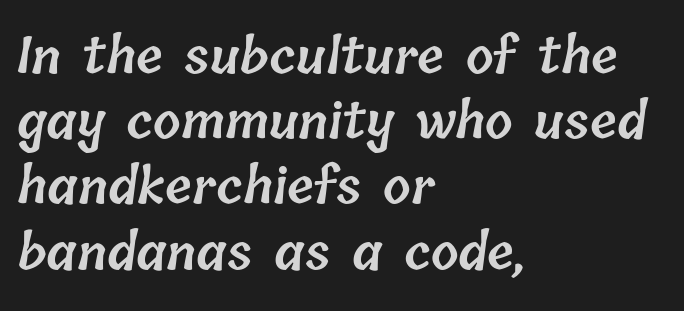
The image shows 49 px semibold type; set left-aligned, normal line spacing (1.33x), normal letter spacing, not underlined; low stroke contrast and a medium x-height.
